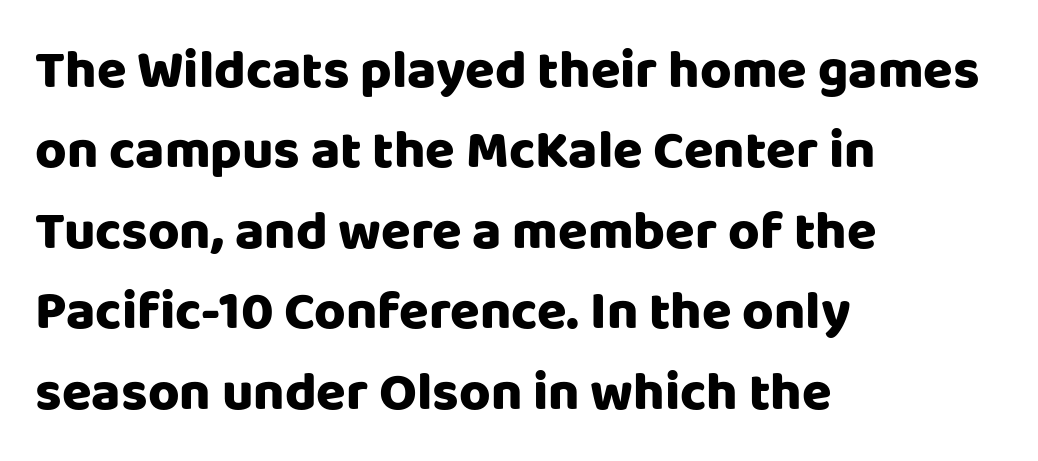
{"serif": "no", "italic": "no", "width": "normal", "stroke_contrast": "low", "x_height": "large", "monospaced": "no", "underline": "no", "align": "left", "line_spacing": "normal", "line_spacing_ratio": 1.49, "letter_spacing": "normal", "letter_spacing_em": 0.0, "glyph_px": 54}
